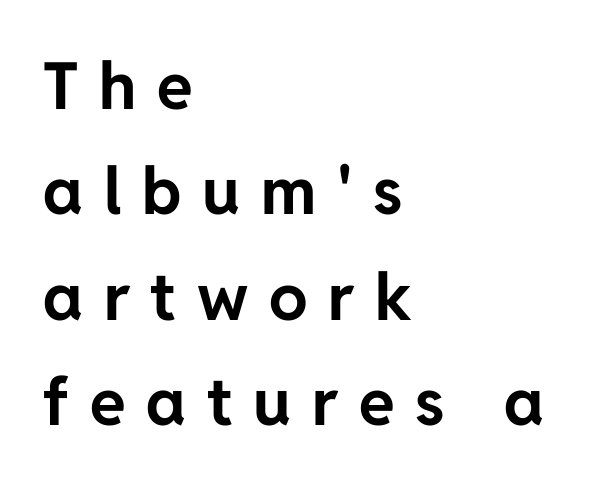
Q: Is the text bold? A: Yes.
Q: Is the text italic (slanted)? A: No, it is upright.
Q: Is the typeface a serif or a sans-serif typeface? A: Sans-serif.
Q: Is the text underlined? A: No.
Q: How is the paragraph aligned? A: Left-aligned.
Q: Is the spacing between letters normal or unusually wide? A: Unusually wide.
Q: Is the spacing between lines tight, normal or loose? A: Normal.
Q: Width (condensed, normal, or wide)? A: Normal.
Q: Stroke contrast? A: Low.
Q: x-height? A: Medium.
Q: Monospaced? A: No.
